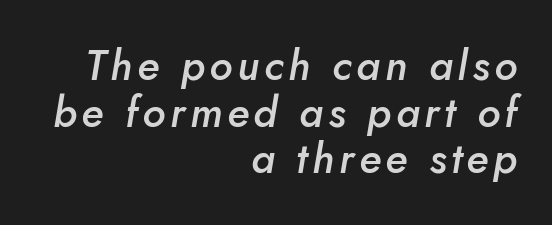
Q: Is the text bold? A: Semi-bold.
Q: Is the text italic (slanted)? A: Yes, it leans right by about 10 degrees.
Q: Is the text underlined? A: No.
Q: How is the paragraph aligned? A: Right-aligned.
Q: Is the spacing between lines tight, normal or loose? A: Tight.
Q: Width (condensed, normal, or wide)? A: Normal.
Q: Stroke contrast? A: Low.
Q: x-height? A: Small.
Q: Monospaced? A: No.
